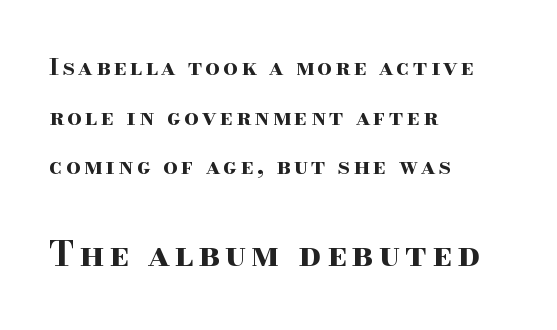
The image shows 35 px bold, wide serif type, upright; set left-aligned, loose line spacing (2.16x), not underlined; the second (bottom) block is 1.52x larger; high stroke contrast and a small x-height.
